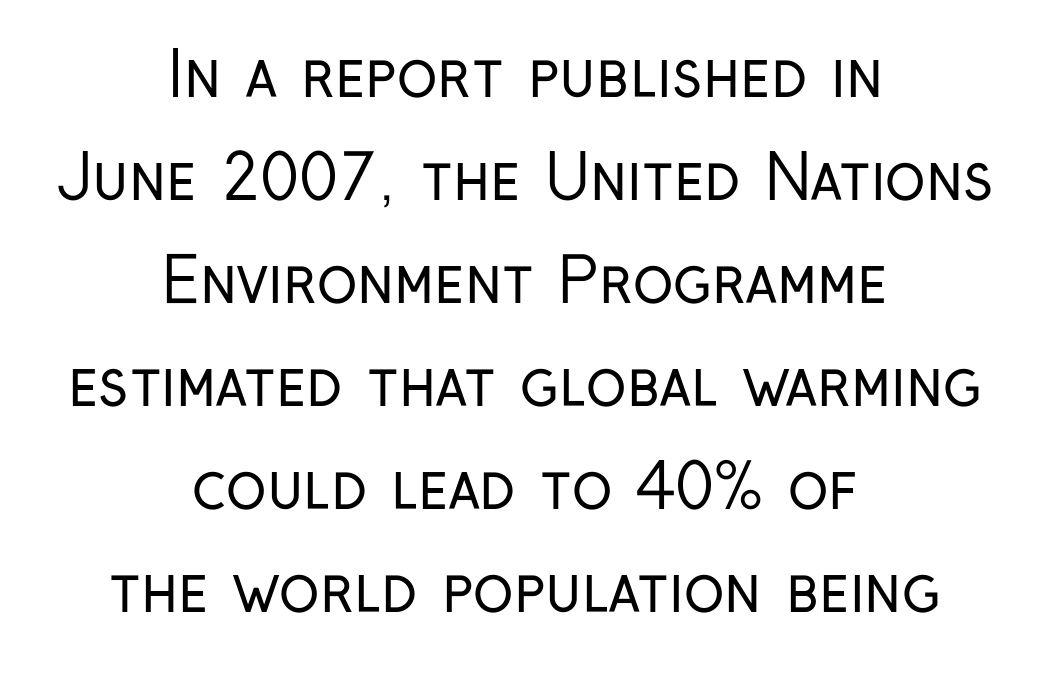
The image shows 61 px regular-weight, condensed sans-serif type, upright; set centered, normal line spacing (1.69x), normal letter spacing, not underlined; low stroke contrast and a medium x-height.
